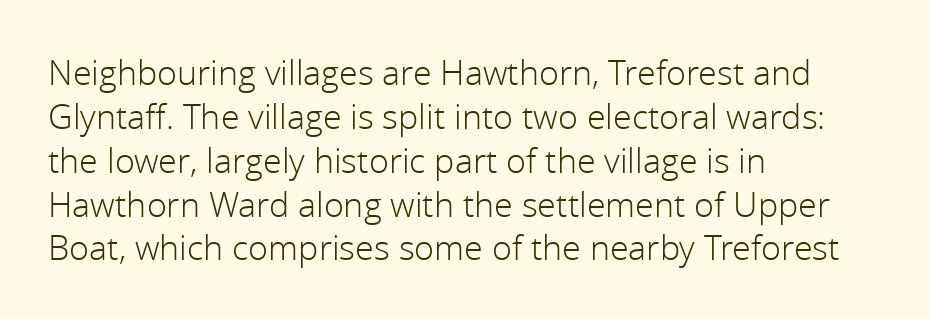
Q: Is the text bold? A: No.
Q: Is the text italic (slanted)? A: No, it is upright.
Q: Is the typeface a serif or a sans-serif typeface? A: Sans-serif.
Q: Is the text underlined? A: No.
Q: How is the paragraph aligned? A: Left-aligned.
Q: Is the spacing between letters normal or unusually wide? A: Normal.
Q: Is the spacing between lines tight, normal or loose? A: Normal.
Q: Width (condensed, normal, or wide)? A: Normal.
Q: x-height? A: Medium.
Q: Monospaced? A: No.
